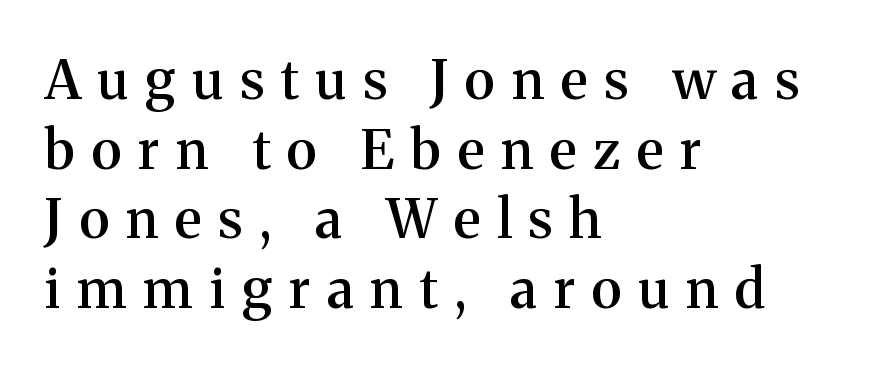
These lines carry some extra weight — a demibold, not a full bold. The foot of each line stays bare and open. Line starts are locked; line ends wander. Each word looks stretched out because of the extra space between its letters. Think of a printed novel: that variable character pitch is what you see here.
